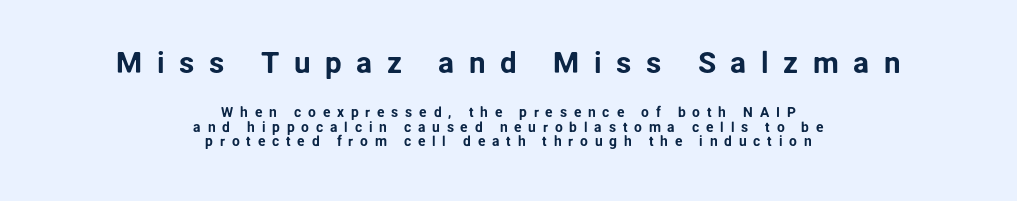
Q: Is the text italic (slanted)? A: No, it is upright.
Q: Is the typeface a serif or a sans-serif typeface? A: Sans-serif.
Q: Is the text underlined? A: No.
Q: How is the paragraph aligned? A: Centered.
Q: Is the spacing between letters normal or unusually wide? A: Unusually wide.
Q: Is the spacing between lines tight, normal or loose? A: Tight.
Q: Which block of text is set in a larger size, the first (top) or the second (bottom)? A: The first (top) one.
Q: Width (condensed, normal, or wide)? A: Normal.
Q: Stroke contrast? A: Low.
Q: x-height? A: Medium.
Q: Monospaced? A: No.
